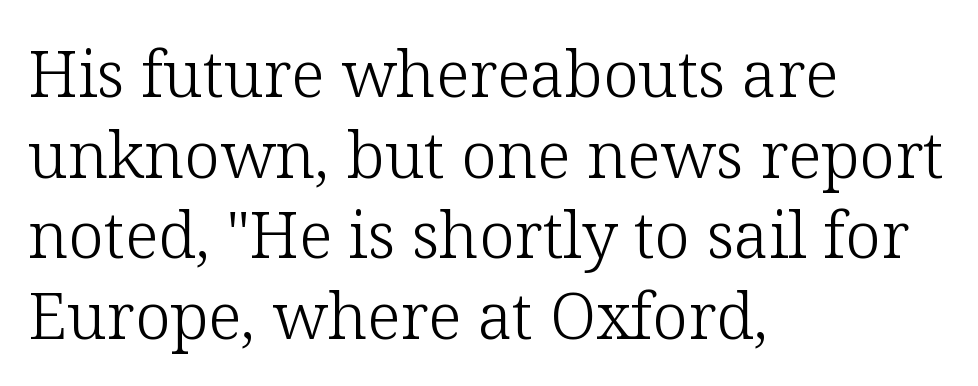
Inter-character spacing is left at the font's built-in metrics. Bold? No — there's no thickening of the strokes. Horizontally, the lines are justified to the leading edge only. Varying glyph widths throughout — classic text-font behaviour. The foot of each line stays bare and open. Tall strokes in this sample are plumb rather than angled.
